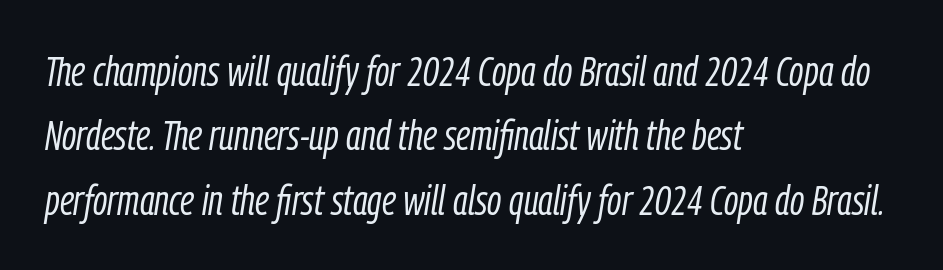
Q: Is the text bold? A: No.
Q: Is the text italic (slanted)? A: Yes, it leans right by about 9 degrees.
Q: Is the text underlined? A: No.
Q: How is the paragraph aligned? A: Left-aligned.
Q: Is the spacing between letters normal or unusually wide? A: Normal.
Q: Is the spacing between lines tight, normal or loose? A: Normal.
Q: Width (condensed, normal, or wide)? A: Condensed.
Q: Stroke contrast? A: Low.
Q: x-height? A: Medium.
Q: Monospaced? A: No.
